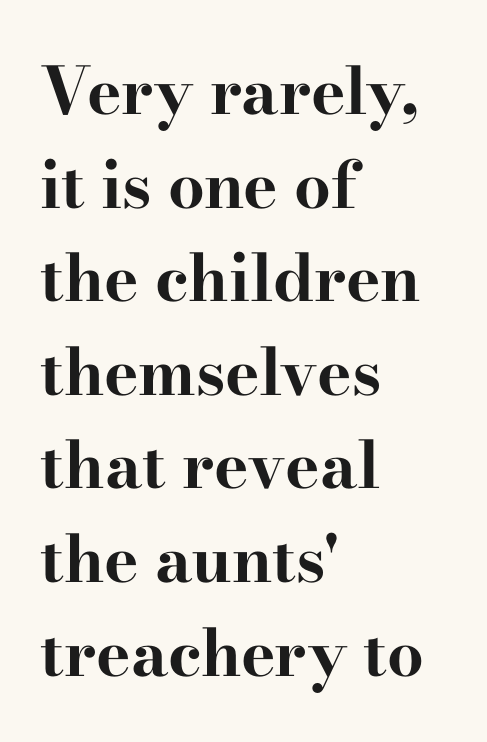
The image shows 65 px bold, wide serif type, upright; set left-aligned, normal line spacing (1.44x), normal letter spacing, not underlined; high stroke contrast and a small x-height.
